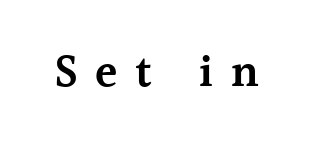
The image shows 46 px semibold serif type, upright; set unusually wide letter spacing (+0.38 em), not underlined; a medium x-height.
